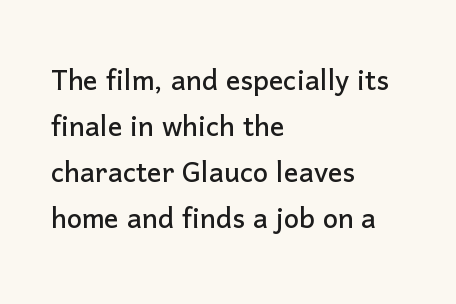
The image shows 36 px sans-serif type, upright; set left-aligned, normal line spacing (1.28x), normal letter spacing, not underlined; low stroke contrast and a medium x-height.
